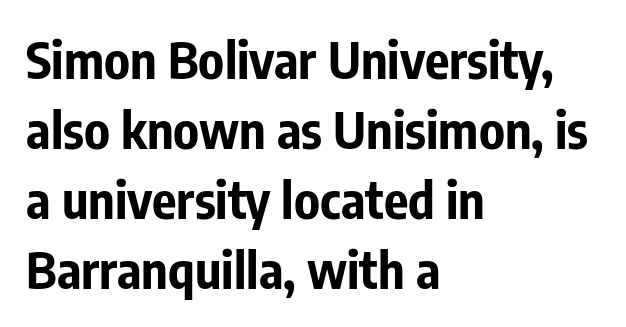
Q: Is the text bold? A: Yes.
Q: Is the text italic (slanted)? A: No, it is upright.
Q: Is the typeface a serif or a sans-serif typeface? A: Sans-serif.
Q: Is the text underlined? A: No.
Q: How is the paragraph aligned? A: Left-aligned.
Q: Is the spacing between letters normal or unusually wide? A: Normal.
Q: Is the spacing between lines tight, normal or loose? A: Normal.
Q: Width (condensed, normal, or wide)? A: Condensed.
Q: Stroke contrast? A: Low.
Q: x-height? A: Medium.
Q: Monospaced? A: No.
